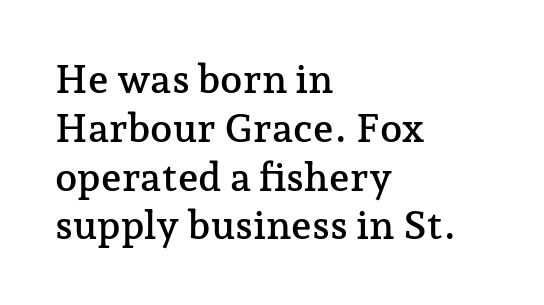
The image shows 40 px serif type, upright; set left-aligned, line spacing 1.22x, normal letter spacing, not underlined; low stroke contrast and a medium x-height.
